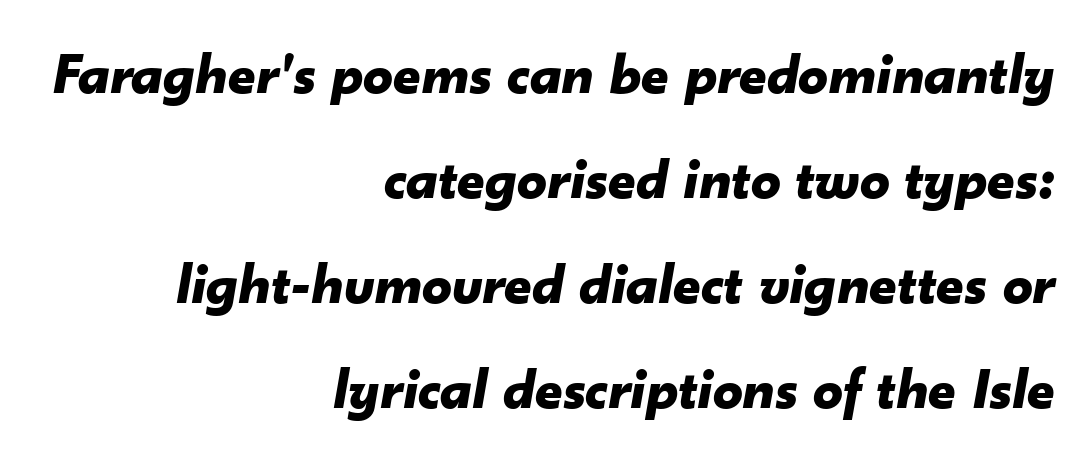
The image shows 59 px bold type, italic (leaning right); set right-aligned, line spacing 1.78x, normal letter spacing, not underlined; low stroke contrast and a small x-height.
